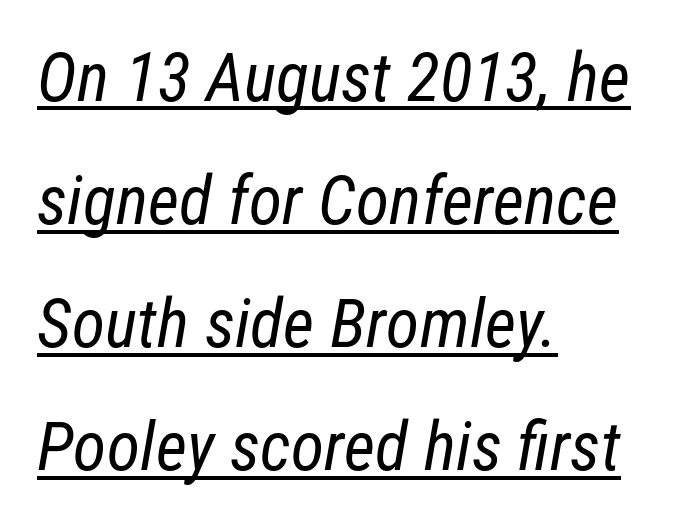
Q: Is the text bold? A: No.
Q: Is the typeface a serif or a sans-serif typeface? A: Sans-serif.
Q: Is the text underlined? A: Yes.
Q: How is the paragraph aligned? A: Left-aligned.
Q: Is the spacing between letters normal or unusually wide? A: Normal.
Q: Width (condensed, normal, or wide)? A: Condensed.
Q: Stroke contrast? A: Low.
Q: x-height? A: Medium.
Q: Monospaced? A: No.
